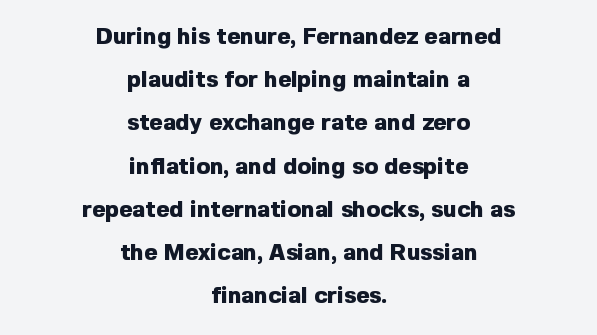
{"italic": "no", "bold": "yes", "underline": "no", "align": "center", "line_spacing_ratio": 1.88, "letter_spacing": "normal", "letter_spacing_em": 0.0, "glyph_px": 23}
